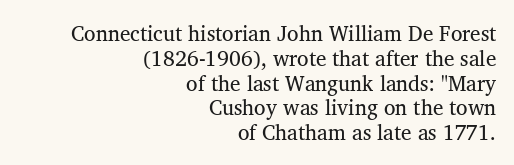
Q: Is the text bold? A: No.
Q: Is the text underlined? A: No.
Q: How is the paragraph aligned? A: Right-aligned.
Q: Is the spacing between letters normal or unusually wide? A: Normal.
